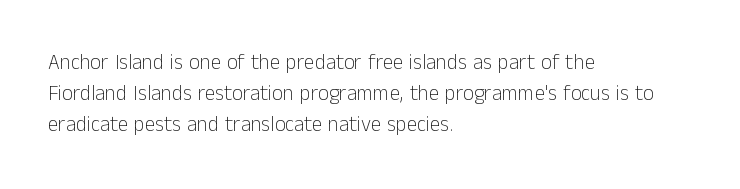
Q: Is the text bold? A: No.
Q: Is the text italic (slanted)? A: No, it is upright.
Q: Is the text underlined? A: No.
Q: How is the paragraph aligned? A: Left-aligned.
Q: Is the spacing between letters normal or unusually wide? A: Normal.
Q: Is the spacing between lines tight, normal or loose? A: Normal.
